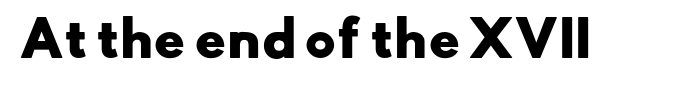
Observe the ordinary spacing: letters are neighbours, not strangers. Plain, unruled lines of type. In terms of letterform style, serifs are entirely absent. In terms of weight, the rendering is a true, heavy bold. Character widths vary here, with narrow letters taking less room than wide ones.
